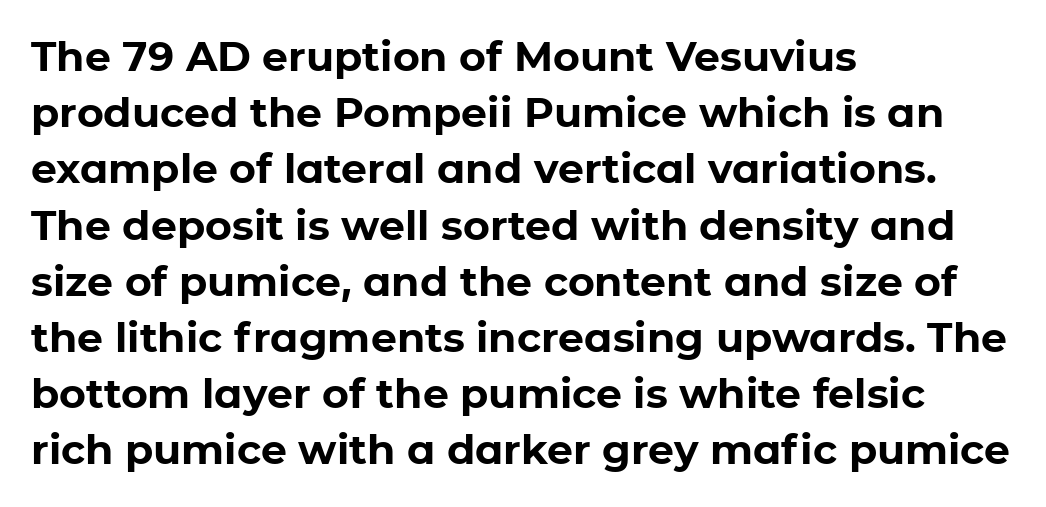
The image shows 41 px bold sans-serif type, upright; set left-aligned, normal line spacing (1.37x), normal letter spacing, not underlined; low stroke contrast and a medium x-height.
